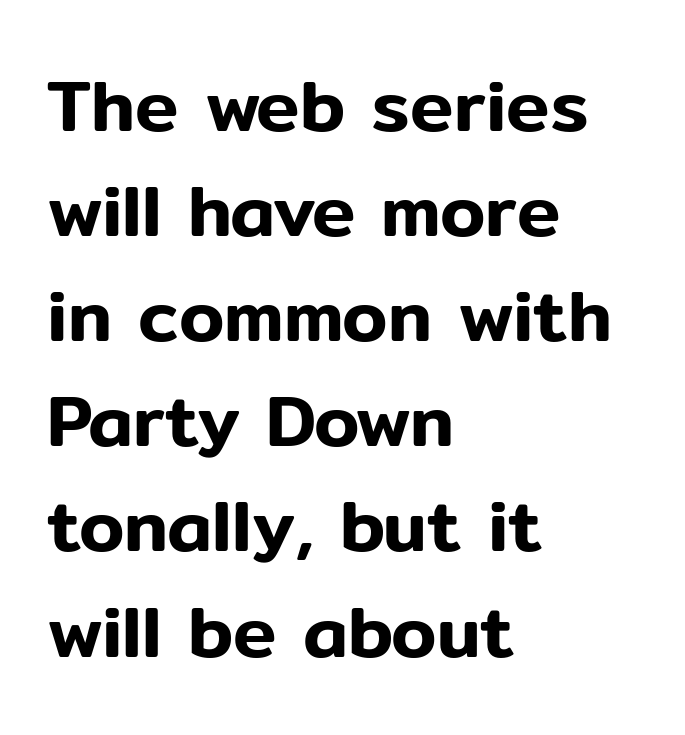
{"serif": "no", "italic": "no", "width": "normal", "stroke_contrast": "low", "x_height": "medium", "monospaced": "no", "underline": "no", "align": "left", "line_spacing": "normal", "line_spacing_ratio": 1.44, "letter_spacing": "normal", "letter_spacing_em": 0.0, "glyph_px": 73}
